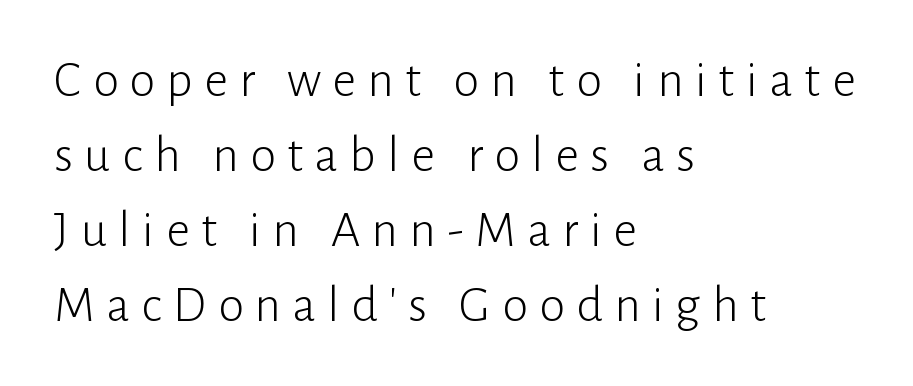
{"serif": "no", "italic": "no", "bold": "no", "weight": "light", "width": "normal", "stroke_contrast": "low", "x_height": "medium", "monospaced": "no", "underline": "no", "align": "left", "line_spacing": "normal", "line_spacing_ratio": 1.44, "letter_spacing": "wide", "letter_spacing_em": 0.22, "glyph_px": 52}
